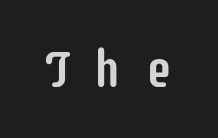
{"serif": "no", "italic": "no", "width": "condensed", "stroke_contrast": "low", "x_height": "large", "monospaced": "no", "underline": "no", "letter_spacing": "wide", "letter_spacing_em": 0.48, "glyph_px": 53}
